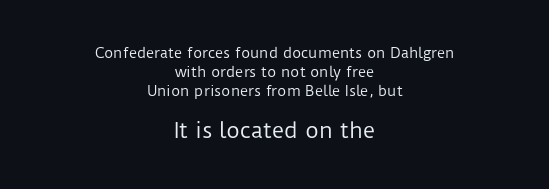
{"italic": "no", "bold": "no", "underline": "no", "align": "center", "line_spacing": "normal", "line_spacing_ratio": 1.34, "letter_spacing": "normal", "letter_spacing_em": 0.0, "larger_block": "second", "size_ratio": 1.5, "glyph_px": 21}
